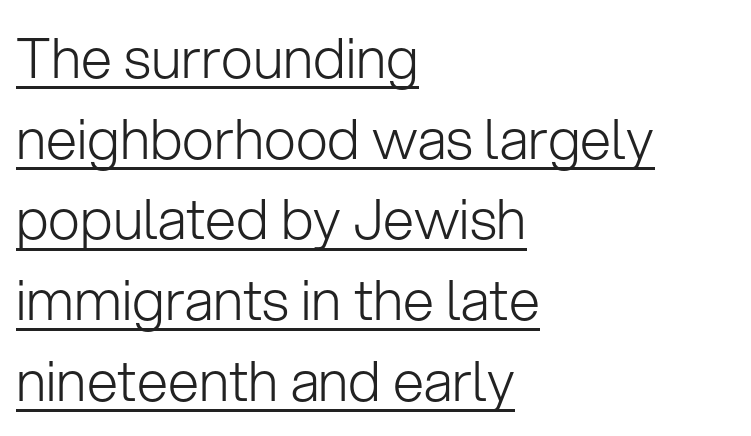
The image shows 56 px light sans-serif type, upright; set left-aligned, normal line spacing (1.44x), normal letter spacing, underlined; low stroke contrast and a medium x-height.
